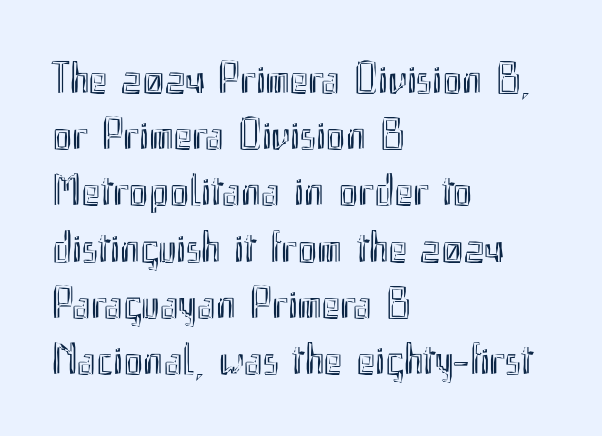
The image shows 45 px condensed type, upright; set left-aligned, normal line spacing (1.25x), normal letter spacing, not underlined; a small x-height.
